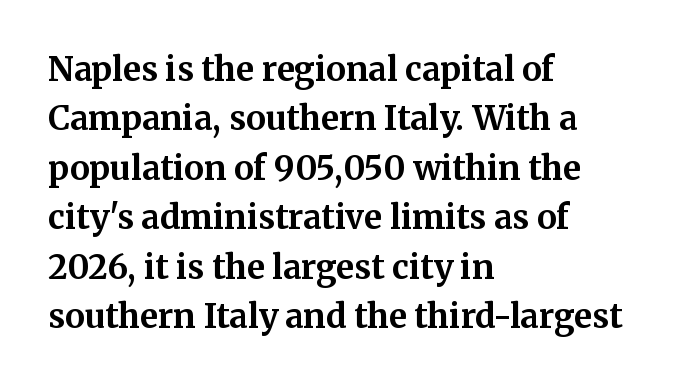
The image shows 33 px bold serif type, upright; set left-aligned, normal line spacing (1.5x), normal letter spacing, not underlined; medium stroke contrast and a medium x-height.
